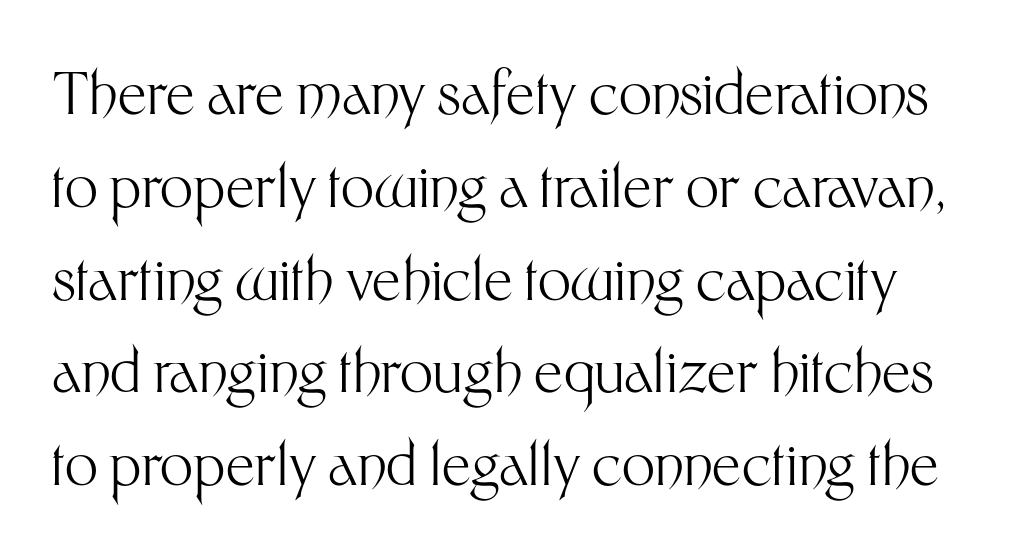
Q: Is the text bold? A: No.
Q: Is the text italic (slanted)? A: No, it is upright.
Q: Is the typeface a serif or a sans-serif typeface? A: Sans-serif.
Q: Is the text underlined? A: No.
Q: Is the spacing between letters normal or unusually wide? A: Normal.
Q: Is the spacing between lines tight, normal or loose? A: Normal.
Q: Width (condensed, normal, or wide)? A: Normal.
Q: Stroke contrast? A: Medium.
Q: x-height? A: Medium.
Q: Monospaced? A: No.
